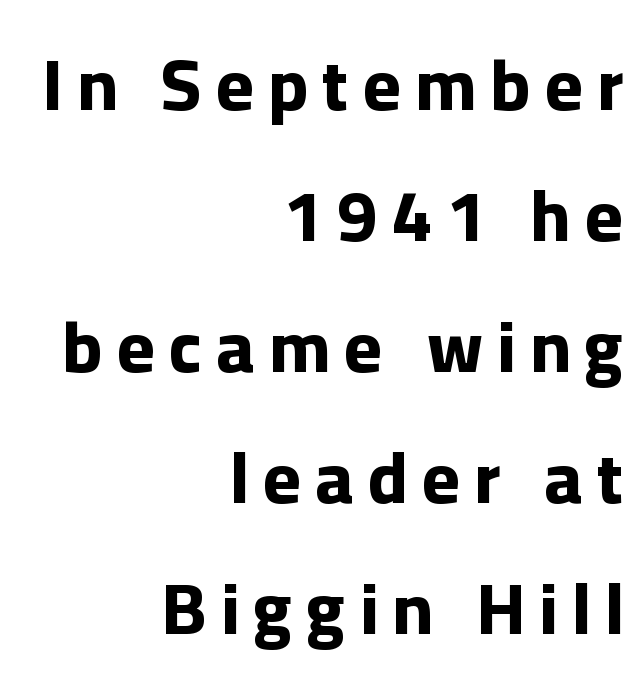
The image shows 72 px bold sans-serif type, upright; set right-aligned, line spacing 1.82x, unusually wide letter spacing (+0.2 em), not underlined; low stroke contrast and a medium x-height.
